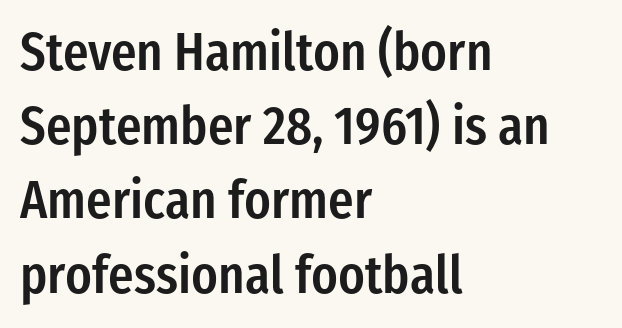
The image shows 53 px semibold, condensed sans-serif type, upright; set left-aligned, normal line spacing (1.4x), normal letter spacing, not underlined; low stroke contrast and a medium x-height.
